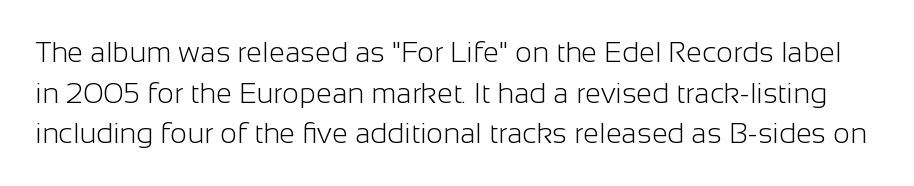
In terms of letterspacing, this is plain default setting. The lettering stays uniformly vertical, giving the passage a roman look. The font sits on the lighter half of the weight spectrum, regular included. The characters display no serif detailing; their extremities are plain. Evenly set lines give the paragraph a standard silhouette.
